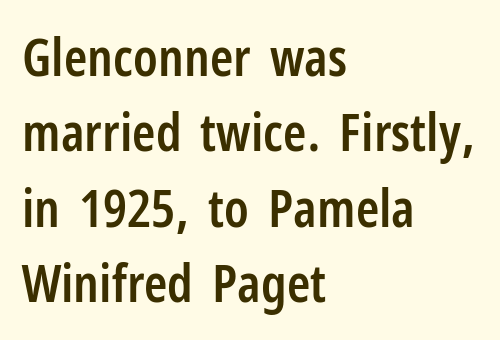
The rendering keeps characters at their native spacing. Does the copy run flush right? No — it runs flush left. The sample has been set in demibold, a notch under bold. Posture: straight, roman, zero tilt. The face used here is proportionally spaced, like ordinary book or web type. The letters carry no serifs — their stems end cleanly without finishing strokes.
